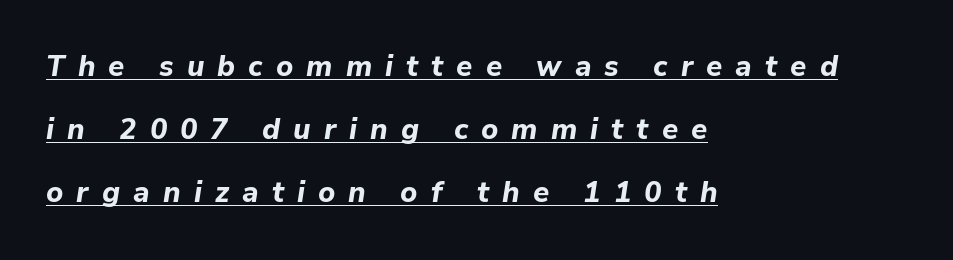
The image shows 29 px bold type, italic (leaning right); set left-aligned, loose line spacing (2.18x), unusually wide letter spacing (+0.45 em), underlined; low stroke contrast and a medium x-height.
